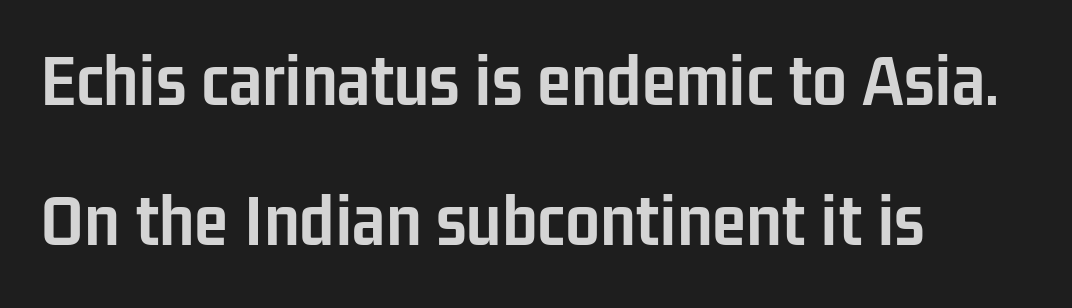
Q: Is the text bold? A: Yes.
Q: Is the text italic (slanted)? A: No, it is upright.
Q: Is the typeface a serif or a sans-serif typeface? A: Sans-serif.
Q: Is the text underlined? A: No.
Q: How is the paragraph aligned? A: Left-aligned.
Q: Is the spacing between letters normal or unusually wide? A: Normal.
Q: Width (condensed, normal, or wide)? A: Condensed.
Q: Stroke contrast? A: Low.
Q: x-height? A: Medium.
Q: Monospaced? A: No.
